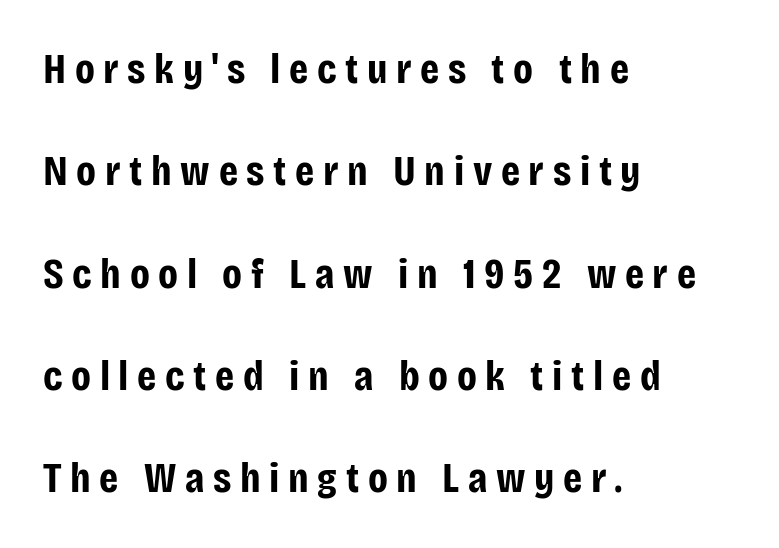
{"serif": "no", "italic": "no", "bold": "yes", "weight": "bold", "width": "condensed", "stroke_contrast": "low", "x_height": "large", "monospaced": "no", "underline": "no", "align": "left", "line_spacing": "loose", "line_spacing_ratio": 2.38, "letter_spacing": "wide", "letter_spacing_em": 0.2, "glyph_px": 43}
